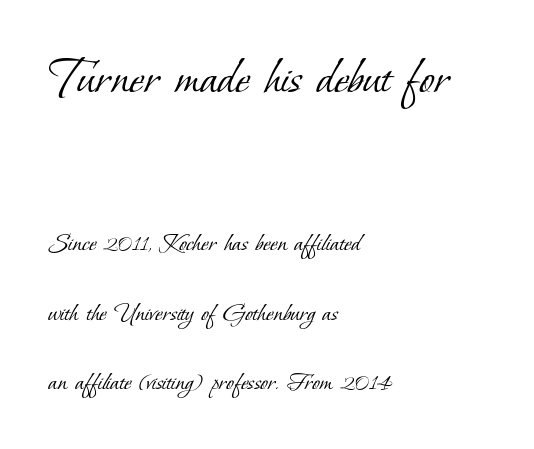
The image shows 55 px light serif type; set left-aligned, loose line spacing (2.48x), normal letter spacing, not underlined; the first (top) block is 1.96x larger; low stroke contrast and a small x-height.
